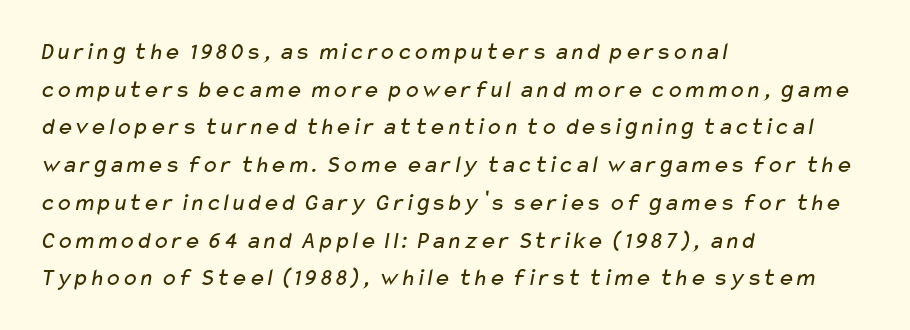
{"bold": "no", "underline": "no", "align": "left", "line_spacing": "normal", "line_spacing_ratio": 1.51, "letter_spacing": "normal", "letter_spacing_em": 0.0, "glyph_px": 25}
